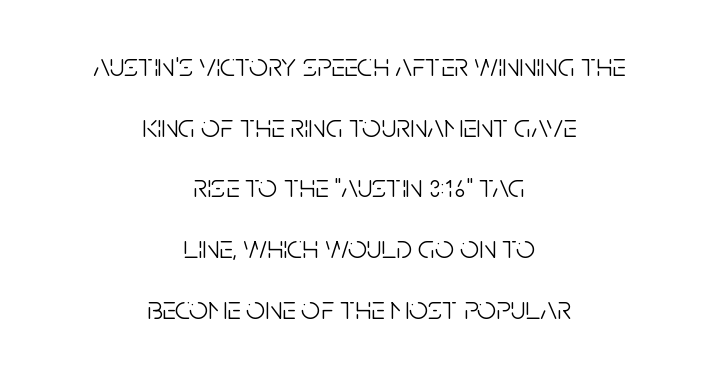
{"serif": "no", "italic": "no", "bold": "no", "weight": "light", "width": "condensed", "stroke_contrast": "low", "x_height": "large", "monospaced": "no", "underline": "no", "align": "center", "line_spacing_ratio": 1.84, "letter_spacing": "normal", "letter_spacing_em": 0.0, "glyph_px": 33}
